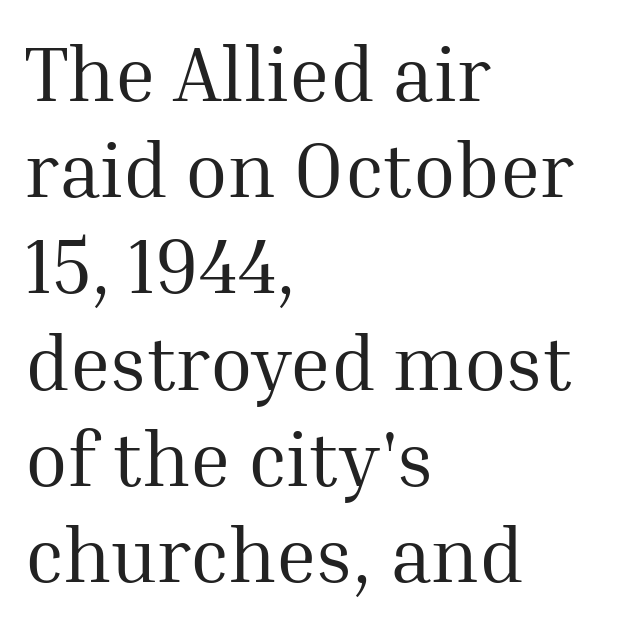
{"serif": "yes", "italic": "no", "bold": "no", "weight": "regular", "width": "normal", "stroke_contrast": "medium", "x_height": "medium", "monospaced": "no", "underline": "no", "align": "left", "line_spacing": "normal", "line_spacing_ratio": 1.25, "letter_spacing": "normal", "letter_spacing_em": 0.0, "glyph_px": 77}
